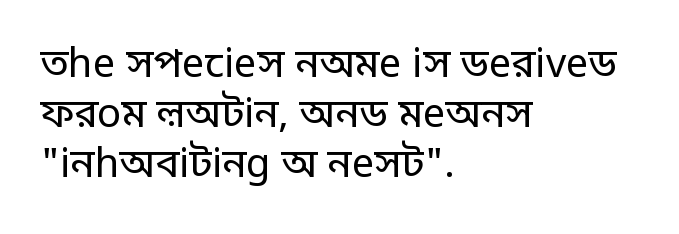
Q: Is the text bold? A: No.
Q: Is the text italic (slanted)? A: No, it is upright.
Q: Is the typeface a serif or a sans-serif typeface? A: Sans-serif.
Q: Is the text underlined? A: No.
Q: How is the paragraph aligned? A: Left-aligned.
Q: Is the spacing between letters normal or unusually wide? A: Normal.
Q: Is the spacing between lines tight, normal or loose? A: Normal.
Q: Width (condensed, normal, or wide)? A: Normal.
Q: Stroke contrast? A: Low.
Q: x-height? A: Large.
Q: Monospaced? A: No.
